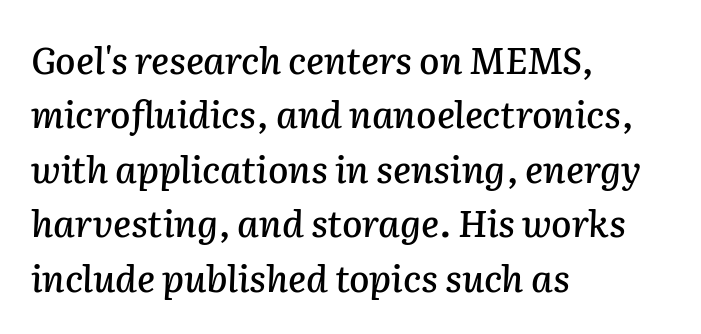
The image shows 37 px text type, italic (leaning right); set left-aligned, normal line spacing (1.47x), normal letter spacing, not underlined; low stroke contrast and a medium x-height.
